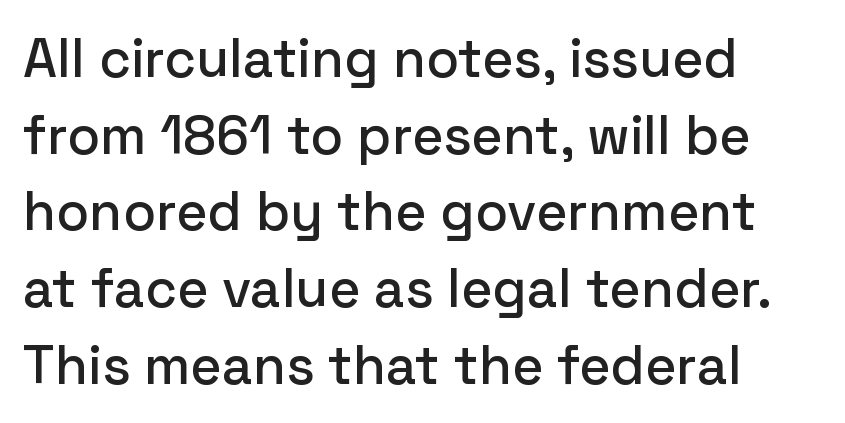
{"serif": "no", "italic": "no", "width": "normal", "stroke_contrast": "low", "x_height": "medium", "monospaced": "no", "underline": "no", "align": "left", "line_spacing": "normal", "line_spacing_ratio": 1.42, "letter_spacing": "normal", "letter_spacing_em": 0.0, "glyph_px": 54}
